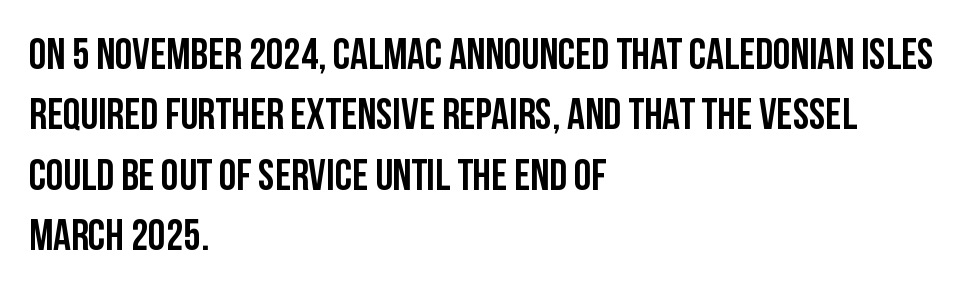
Italic? Not at all — the glyphs are vertical. Letter spacing: default. Here the designer chose a conventional face with non-uniform glyph widths. In terms of leading, this rendering sits right in the middle.
